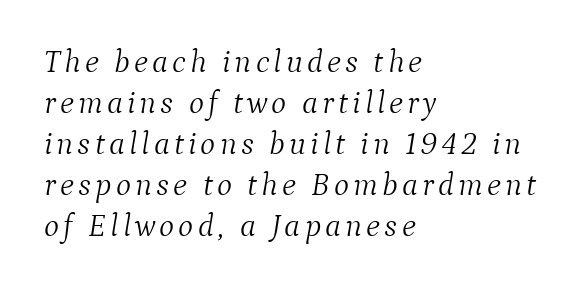
Q: Is the text bold? A: No.
Q: Is the text italic (slanted)? A: Yes, it leans right by about 9 degrees.
Q: Is the typeface a serif or a sans-serif typeface? A: Serif.
Q: Is the text underlined? A: No.
Q: How is the paragraph aligned? A: Left-aligned.
Q: Is the spacing between lines tight, normal or loose? A: Normal.
Q: Width (condensed, normal, or wide)? A: Normal.
Q: Stroke contrast? A: Medium.
Q: x-height? A: Medium.
Q: Monospaced? A: No.
